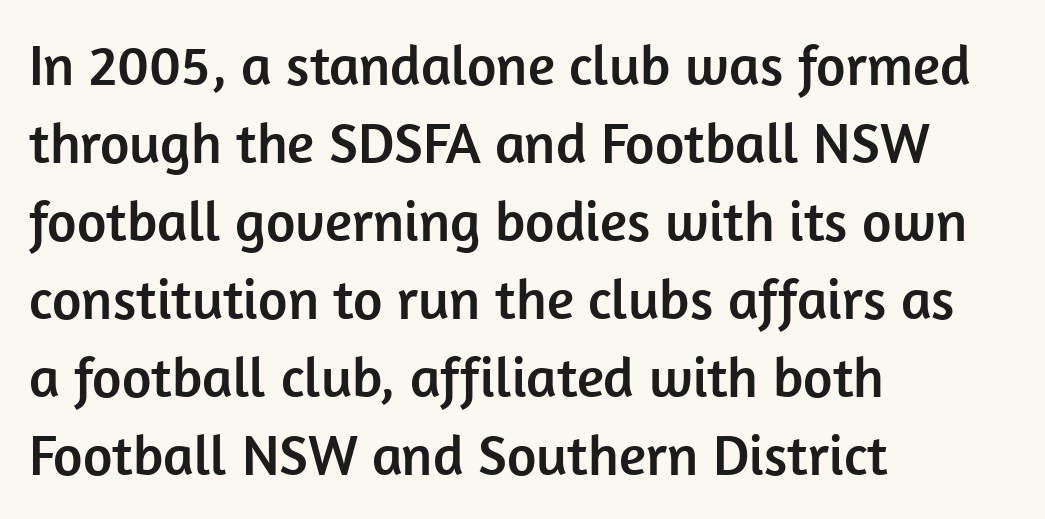
The image shows 57 px sans-serif type, upright; set left-aligned, normal line spacing (1.37x), normal letter spacing, not underlined; low stroke contrast and a medium x-height.
